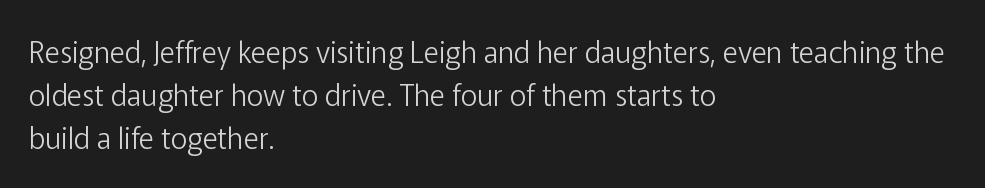
{"serif": "no", "italic": "no", "bold": "no", "weight": "light", "width": "normal", "stroke_contrast": "low", "x_height": "medium", "monospaced": "no", "underline": "no", "align": "left", "line_spacing": "normal", "line_spacing_ratio": 1.49, "letter_spacing": "normal", "letter_spacing_em": 0.0, "glyph_px": 29}
